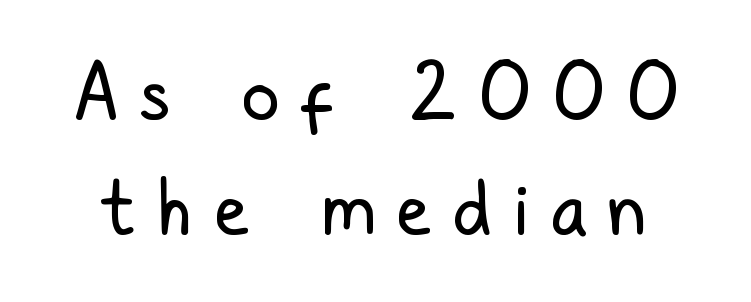
Q: Is the text bold? A: No.
Q: Is the text italic (slanted)? A: No, it is upright.
Q: Is the typeface a serif or a sans-serif typeface? A: Sans-serif.
Q: Is the text underlined? A: No.
Q: Is the spacing between letters normal or unusually wide? A: Unusually wide.
Q: Is the spacing between lines tight, normal or loose? A: Normal.
Q: Width (condensed, normal, or wide)? A: Condensed.
Q: Stroke contrast? A: Low.
Q: x-height? A: Medium.
Q: Monospaced? A: No.
